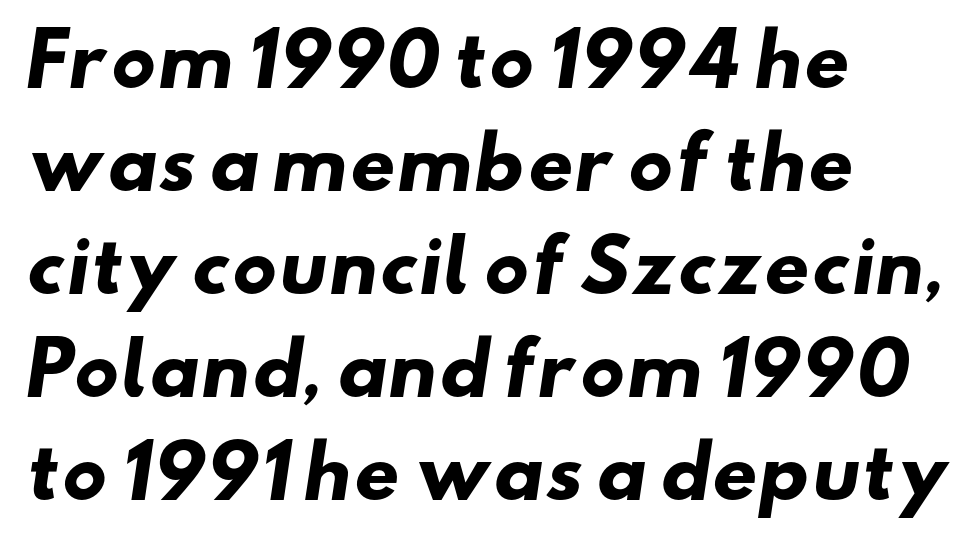
Horizontally, the lines are justified to the leading edge only. Successive baselines arrive at the customary interval. Its strokes are broad and dark, the hallmark of bold type. Nobody touched the tracking dial on this one. Stroke terminals: plain, sans-serif.
